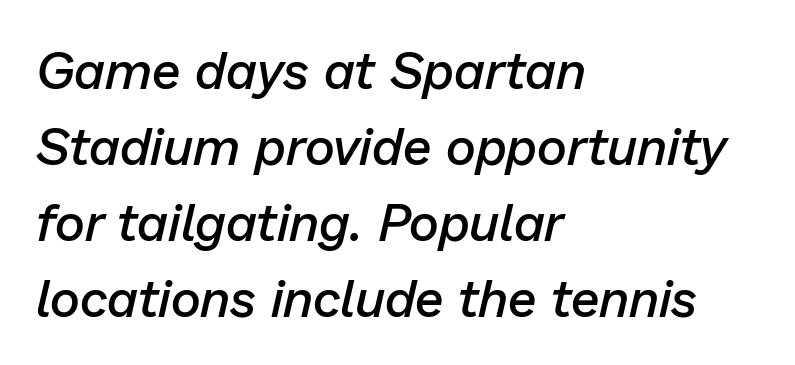
Visually the block forms a straight wall on the left and a jagged coastline on the right. Each letter keeps its own natural width here, so spacing adapts to shape. The rendering uses a semibold face; strokes are thickened but not to full bold. The strip under each line holds only bare page.
